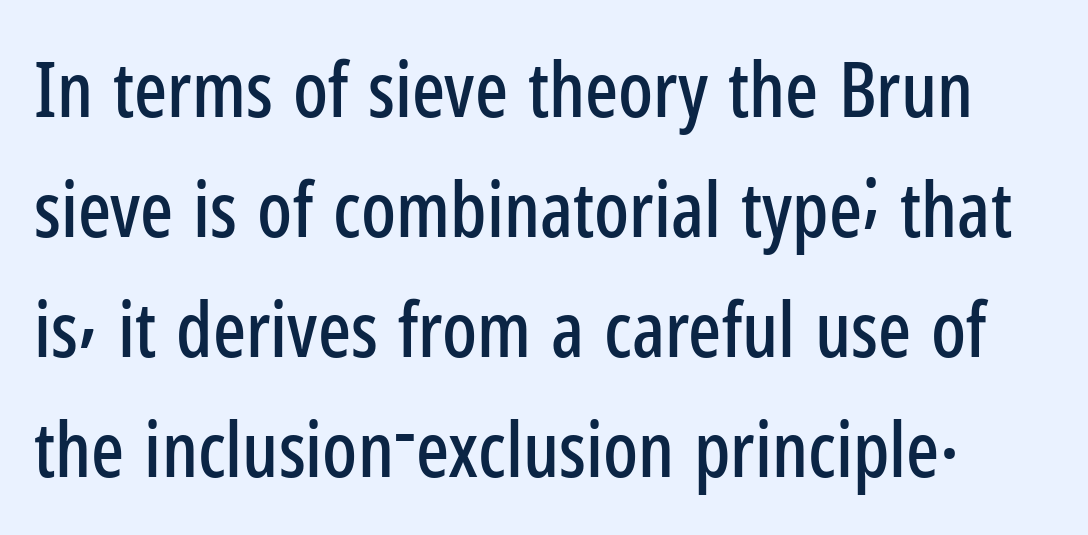
{"serif": "no", "italic": "no", "width": "condensed", "stroke_contrast": "low", "x_height": "medium", "monospaced": "no", "underline": "no", "line_spacing": "normal", "line_spacing_ratio": 1.56, "letter_spacing": "normal", "letter_spacing_em": 0.0, "glyph_px": 77}
